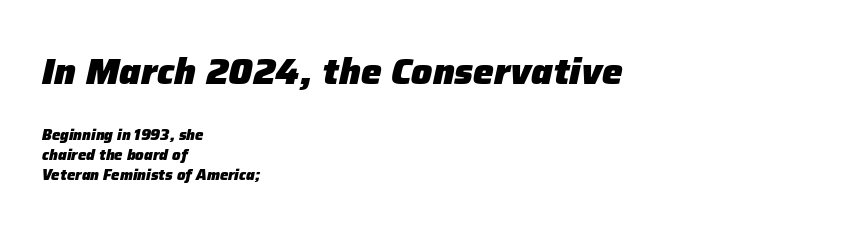
Q: Is the text bold? A: Yes.
Q: Is the text italic (slanted)? A: Yes, it leans right by about 12 degrees.
Q: Is the text underlined? A: No.
Q: How is the paragraph aligned? A: Left-aligned.
Q: Is the spacing between letters normal or unusually wide? A: Normal.
Q: Is the spacing between lines tight, normal or loose? A: Normal.
Q: Which block of text is set in a larger size, the first (top) or the second (bottom)? A: The first (top) one.
Q: Width (condensed, normal, or wide)? A: Normal.
Q: Stroke contrast? A: Low.
Q: x-height? A: Medium.
Q: Monospaced? A: No.
